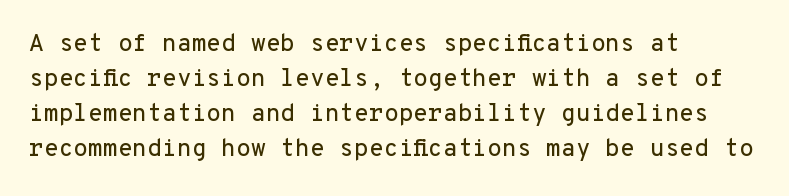
Style check: upright. The designer left line spacing at the default. Casual observation: everything's shoved over to the left. Tracking here is standard; glyphs follow each other at the usual distance. The foot of each line stays bare and open.
